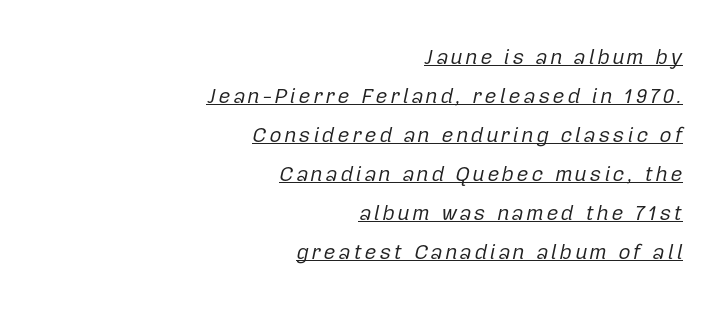
{"italic": "yes", "lean": "right", "slant_degrees": 12, "bold": "no", "underline": "yes", "align": "right", "line_spacing_ratio": 1.86, "glyph_px": 21}
